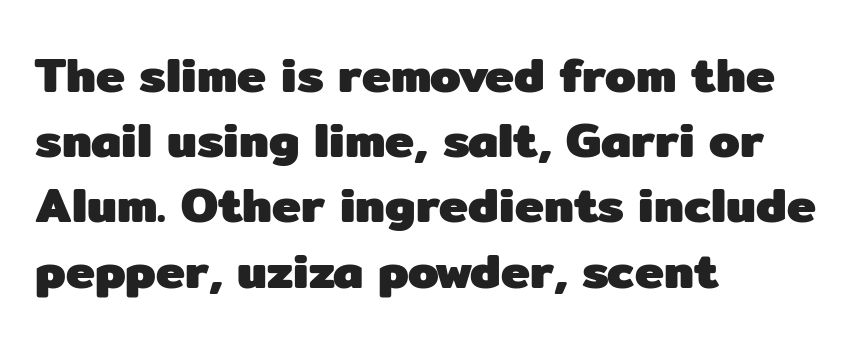
{"serif": "no", "italic": "no", "bold": "yes", "weight": "heavy", "width": "normal", "stroke_contrast": "low", "x_height": "medium", "monospaced": "no", "underline": "no", "align": "left", "line_spacing": "normal", "line_spacing_ratio": 1.33, "letter_spacing": "normal", "letter_spacing_em": 0.0, "glyph_px": 49}
